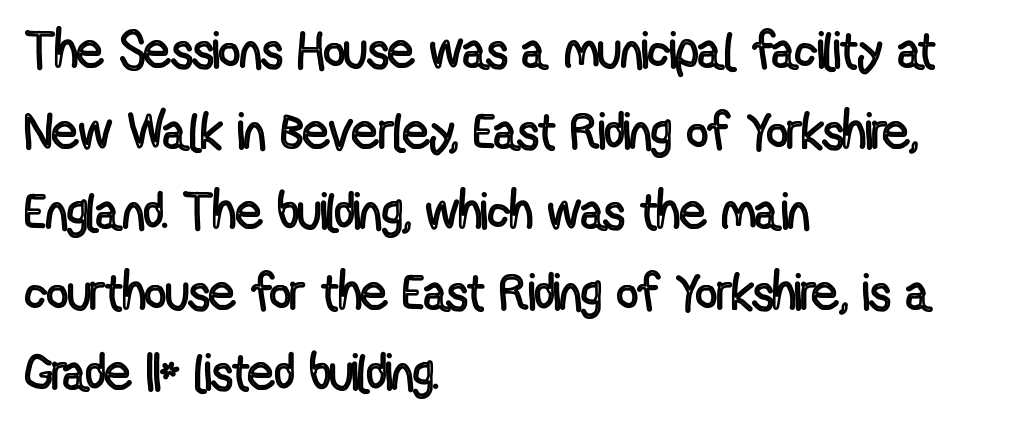
Q: Is the text italic (slanted)? A: No, it is upright.
Q: Is the text underlined? A: No.
Q: How is the paragraph aligned? A: Left-aligned.
Q: Is the spacing between letters normal or unusually wide? A: Normal.
Q: Is the spacing between lines tight, normal or loose? A: Normal.
Q: Width (condensed, normal, or wide)? A: Condensed.
Q: x-height? A: Medium.
Q: Monospaced? A: No.
